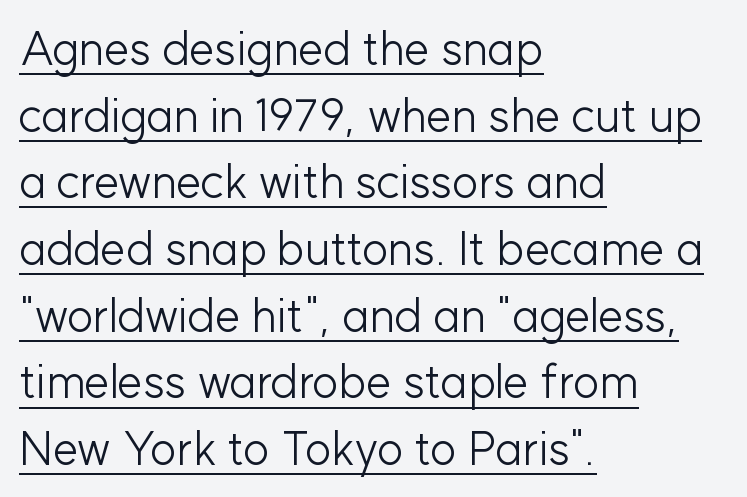
The image shows 46 px light sans-serif type, upright; set left-aligned, normal line spacing (1.45x), normal letter spacing, underlined; low stroke contrast and a medium x-height.
